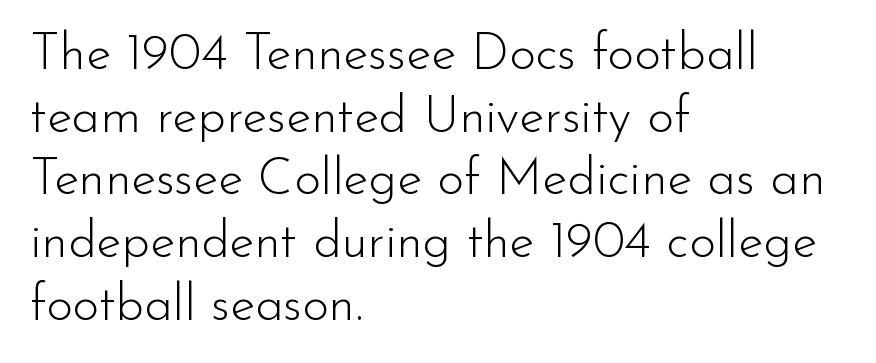
Q: Is the text bold? A: No.
Q: Is the text italic (slanted)? A: No, it is upright.
Q: Is the typeface a serif or a sans-serif typeface? A: Sans-serif.
Q: Is the text underlined? A: No.
Q: How is the paragraph aligned? A: Left-aligned.
Q: Is the spacing between letters normal or unusually wide? A: Normal.
Q: Width (condensed, normal, or wide)? A: Normal.
Q: Stroke contrast? A: Low.
Q: x-height? A: Small.
Q: Monospaced? A: No.
